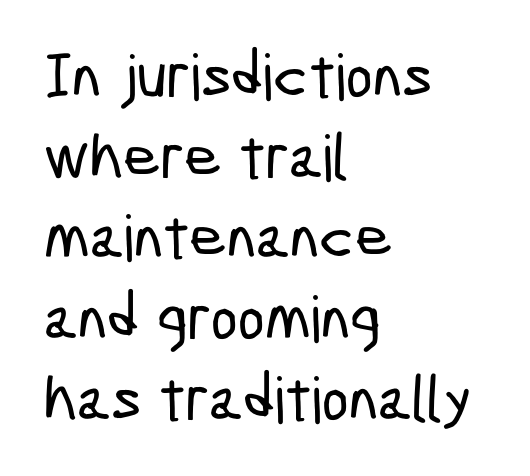
The image shows 64 px condensed sans-serif type; set left-aligned, normal line spacing (1.26x), normal letter spacing, not underlined; low stroke contrast and a medium x-height.
